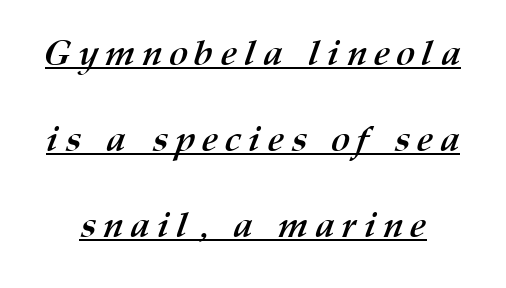
{"bold": "yes", "weight": "semibold", "width": "normal", "stroke_contrast": "medium", "x_height": "medium", "monospaced": "no", "underline": "yes", "line_spacing": "loose", "line_spacing_ratio": 2.39, "letter_spacing": "wide", "letter_spacing_em": 0.2, "glyph_px": 36}
